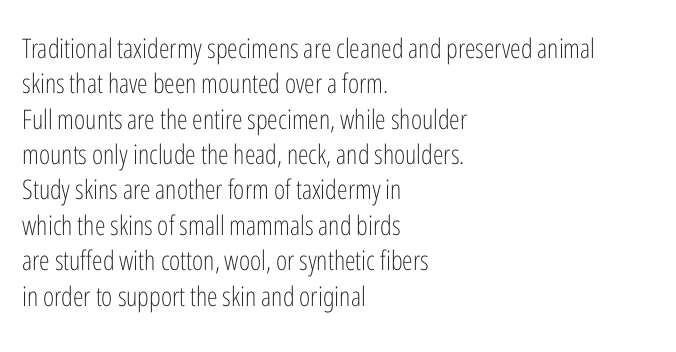
Line beginnings align vertically; line endings do not. The typography opts for an upright posture over an oblique one. Baseline-to-baseline distance is the conventional proportion of letter height. The characters are drawn with everyday or finer stroke widths. Here the glyphs are tracked normally, forming tight word shapes.
